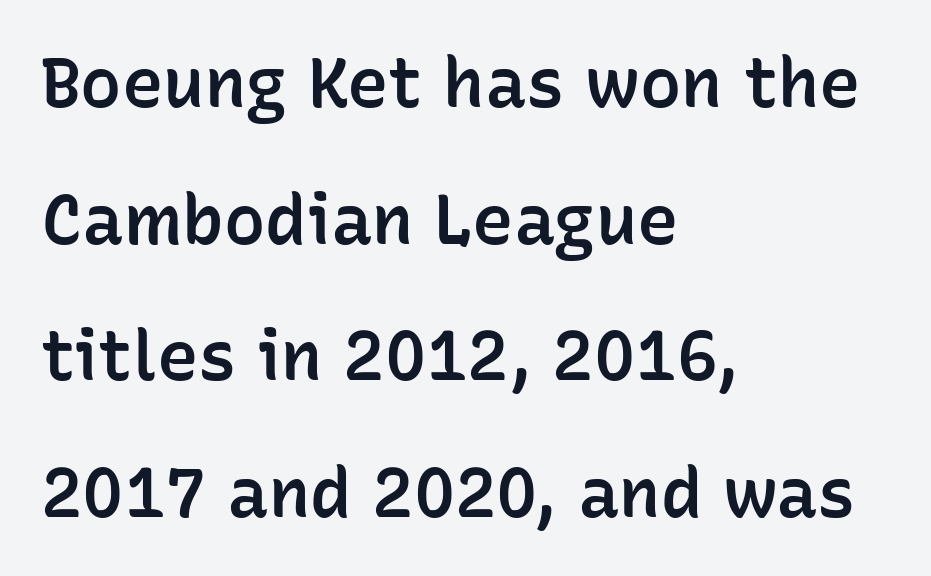
The image shows 69 px semibold sans-serif type, upright; set left-aligned, loose line spacing (1.98x), normal letter spacing, not underlined; low stroke contrast and a medium x-height.
